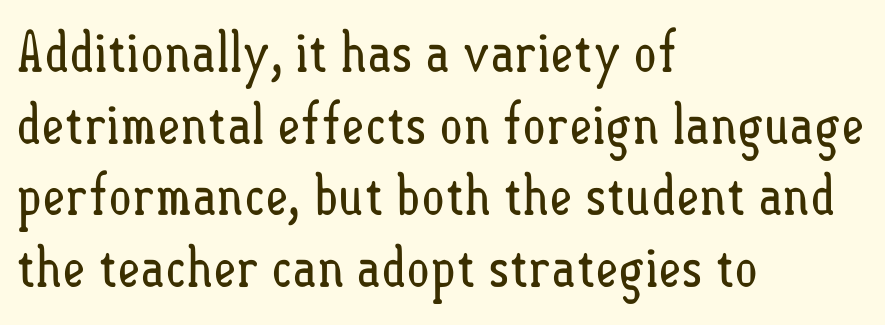
Q: Is the text bold? A: No.
Q: Is the text italic (slanted)? A: No, it is upright.
Q: Is the text underlined? A: No.
Q: How is the paragraph aligned? A: Left-aligned.
Q: Is the spacing between letters normal or unusually wide? A: Normal.
Q: Is the spacing between lines tight, normal or loose? A: Normal.
Q: Width (condensed, normal, or wide)? A: Condensed.
Q: Stroke contrast? A: Low.
Q: x-height? A: Small.
Q: Monospaced? A: No.
